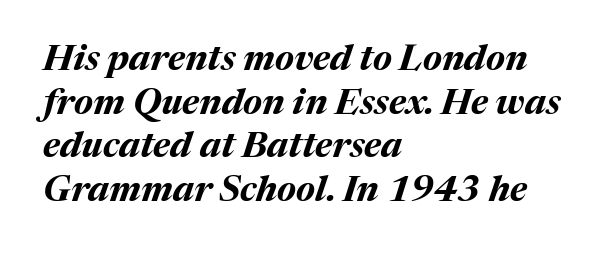
The image shows 36 px bold type, italic (leaning right); set left-aligned, line spacing 1.21x, normal letter spacing, not underlined; medium stroke contrast and a medium x-height.
